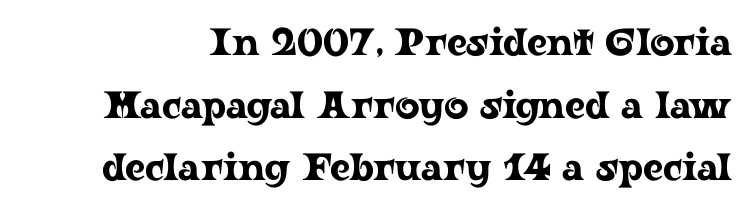
The gaps between neighbouring characters are ordinary and unremarkable. Successive baselines arrive at the customary interval. The words here are not underlined. A roman cut, with each character standing at attention. Looks like regular typesetting: each glyph gets only the width it needs.
